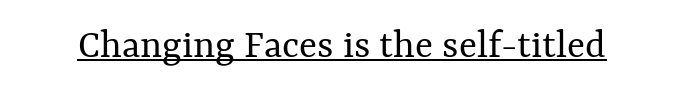
Q: Is the text bold? A: No.
Q: Is the text italic (slanted)? A: No, it is upright.
Q: Is the text underlined? A: Yes.
Q: Is the spacing between letters normal or unusually wide? A: Normal.
Q: Width (condensed, normal, or wide)? A: Normal.
Q: Stroke contrast? A: Medium.
Q: x-height? A: Medium.
Q: Monospaced? A: No.
